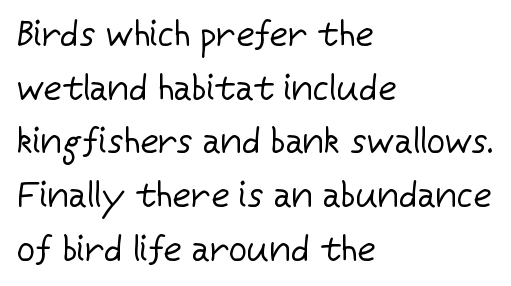
Q: Is the text bold? A: No.
Q: Is the text italic (slanted)? A: No, it is upright.
Q: Is the typeface a serif or a sans-serif typeface? A: Sans-serif.
Q: Is the text underlined? A: No.
Q: How is the paragraph aligned? A: Left-aligned.
Q: Is the spacing between letters normal or unusually wide? A: Normal.
Q: Is the spacing between lines tight, normal or loose? A: Normal.
Q: Width (condensed, normal, or wide)? A: Normal.
Q: Stroke contrast? A: Low.
Q: x-height? A: Medium.
Q: Monospaced? A: No.
